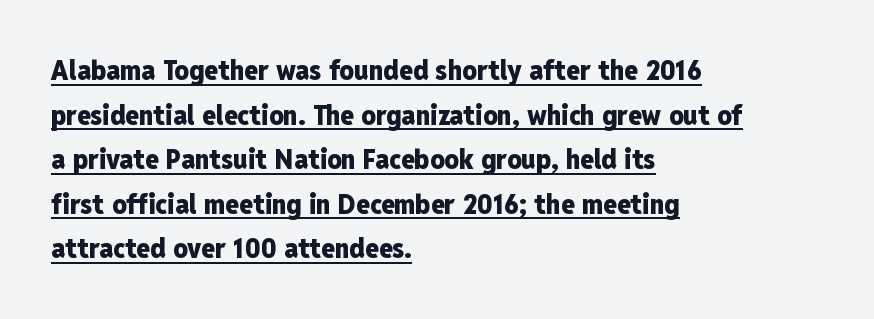
Q: Is the text bold? A: Yes.
Q: Is the text italic (slanted)? A: No, it is upright.
Q: Is the typeface a serif or a sans-serif typeface? A: Sans-serif.
Q: Is the text underlined? A: Yes.
Q: How is the paragraph aligned? A: Left-aligned.
Q: Is the spacing between letters normal or unusually wide? A: Normal.
Q: Is the spacing between lines tight, normal or loose? A: Normal.
Q: Width (condensed, normal, or wide)? A: Condensed.
Q: Stroke contrast? A: Low.
Q: x-height? A: Medium.
Q: Monospaced? A: No.
